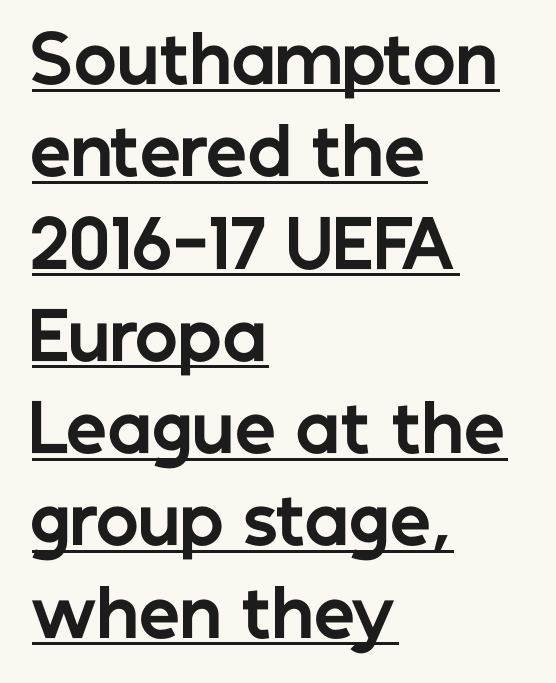
{"serif": "no", "italic": "no", "bold": "yes", "weight": "bold", "width": "normal", "stroke_contrast": "low", "x_height": "medium", "monospaced": "no", "underline": "yes", "align": "left", "line_spacing": "normal", "line_spacing_ratio": 1.42, "letter_spacing": "normal", "letter_spacing_em": 0.0, "glyph_px": 65}
